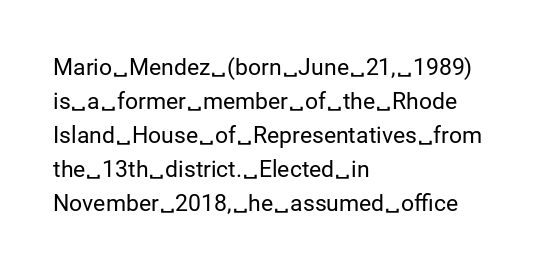
Q: Is the text bold? A: No.
Q: Is the text italic (slanted)? A: No, it is upright.
Q: Is the text underlined? A: No.
Q: How is the paragraph aligned? A: Left-aligned.
Q: Is the spacing between letters normal or unusually wide? A: Normal.
Q: Is the spacing between lines tight, normal or loose? A: Normal.
